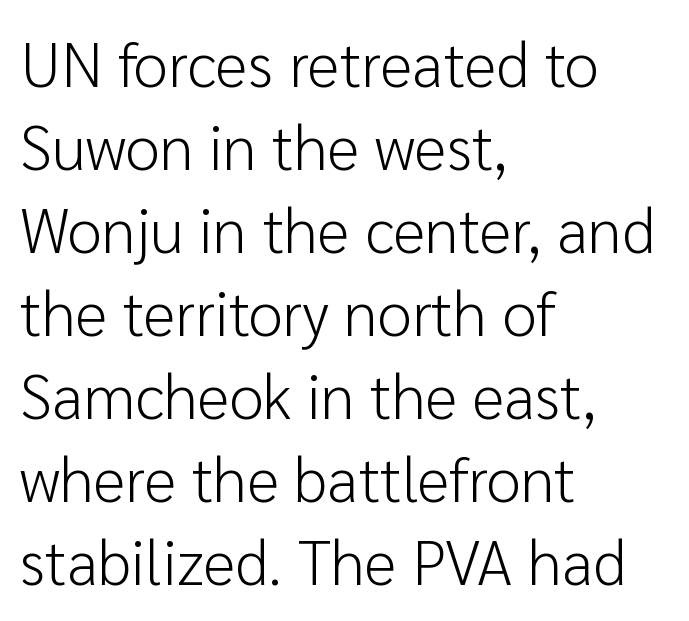
{"serif": "no", "italic": "no", "bold": "no", "weight": "light", "width": "normal", "stroke_contrast": "low", "x_height": "medium", "monospaced": "no", "underline": "no", "align": "left", "line_spacing": "normal", "line_spacing_ratio": 1.34, "letter_spacing": "normal", "letter_spacing_em": 0.0, "glyph_px": 62}
